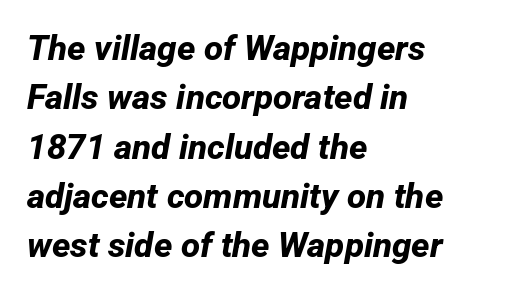
Q: Is the text bold? A: Yes.
Q: Is the typeface a serif or a sans-serif typeface? A: Sans-serif.
Q: Is the text underlined? A: No.
Q: How is the paragraph aligned? A: Left-aligned.
Q: Is the spacing between letters normal or unusually wide? A: Normal.
Q: Is the spacing between lines tight, normal or loose? A: Normal.
Q: Width (condensed, normal, or wide)? A: Normal.
Q: Stroke contrast? A: Low.
Q: x-height? A: Medium.
Q: Monospaced? A: No.
